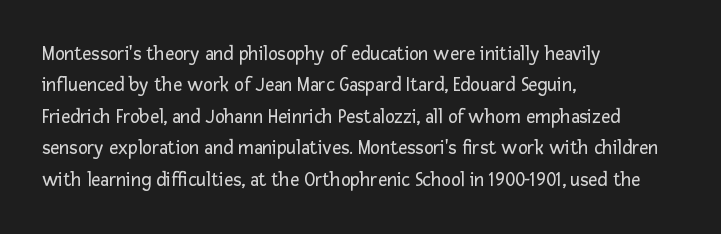
The image shows 20 px text type, upright; set left-aligned, normal line spacing (1.57x), normal letter spacing, not underlined.
